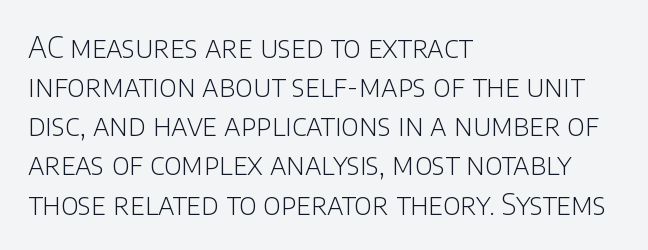
Q: Is the text bold? A: No.
Q: Is the text italic (slanted)? A: No, it is upright.
Q: Is the typeface a serif or a sans-serif typeface? A: Sans-serif.
Q: Is the text underlined? A: No.
Q: How is the paragraph aligned? A: Left-aligned.
Q: Is the spacing between letters normal or unusually wide? A: Normal.
Q: Is the spacing between lines tight, normal or loose? A: Normal.
Q: Width (condensed, normal, or wide)? A: Normal.
Q: Stroke contrast? A: Low.
Q: x-height? A: Large.
Q: Monospaced? A: No.
